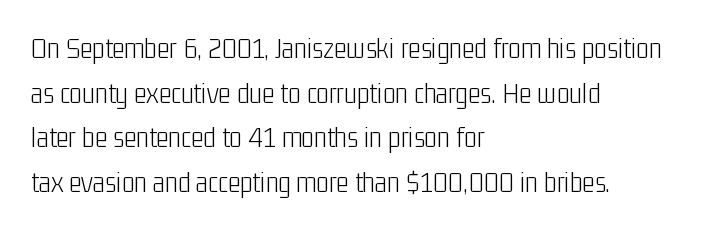
How would I describe the line gaps? Plain and ordinary. Line starts are locked; line ends wander. Counters stay open thanks to moderate or lighter strokes. The tracking reads as untouched default to a designer's eye. The letters advance in unequal steps, a hallmark of proportional type. Unlike italic type, these characters show no tilt at all.
